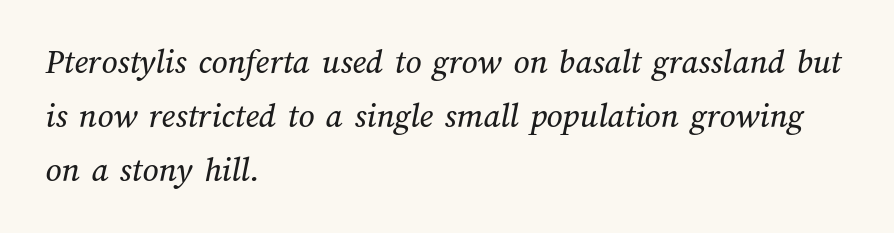
{"width": "normal", "stroke_contrast": "medium", "x_height": "medium", "monospaced": "no", "underline": "no", "align": "left", "line_spacing": "normal", "line_spacing_ratio": 1.54, "letter_spacing": "normal", "letter_spacing_em": 0.0, "glyph_px": 35}
